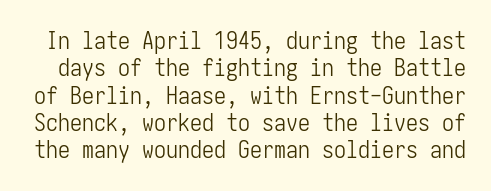
The image shows 24 px text type, upright; set tight line spacing (1.14x), normal letter spacing, not underlined.
